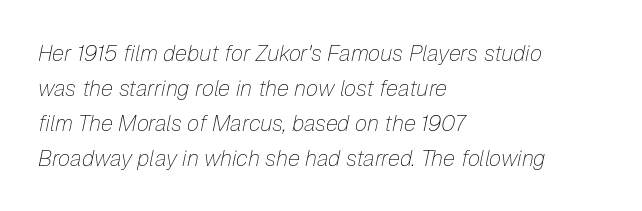
{"italic": "yes", "lean": "right", "slant_degrees": 12, "bold": "no", "underline": "no", "align": "left", "line_spacing": "normal", "line_spacing_ratio": 1.59, "letter_spacing": "normal", "letter_spacing_em": 0.0, "glyph_px": 22}
